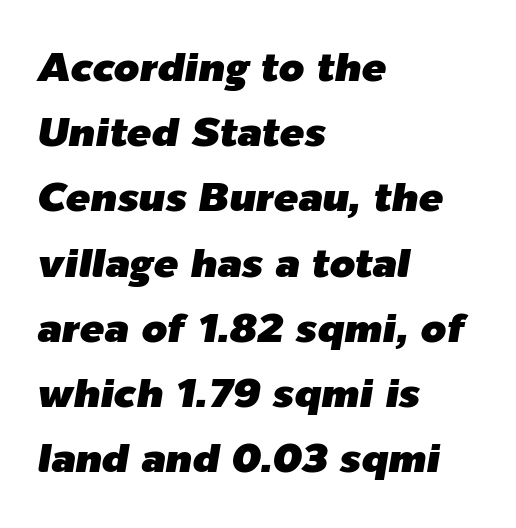
The image shows 41 px text type, italic (leaning right); set left-aligned, normal line spacing (1.59x), normal letter spacing, not underlined; low stroke contrast and a medium x-height.
